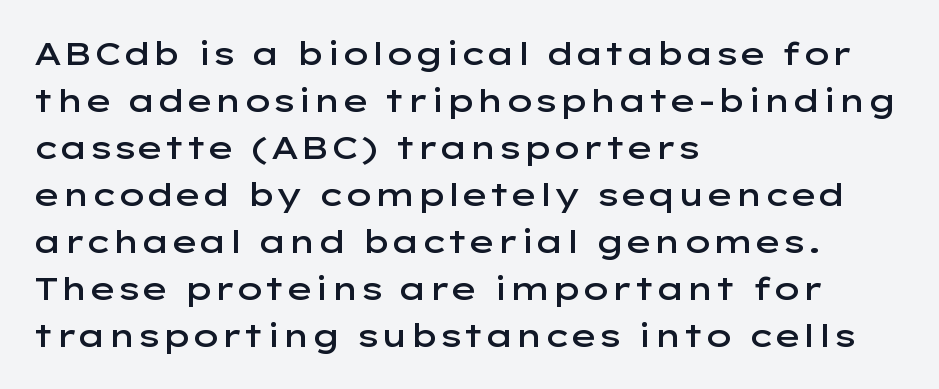
The image shows 32 px semibold, wide sans-serif type, upright; set left-aligned, normal line spacing (1.47x), normal letter spacing, not underlined; low stroke contrast and a medium x-height.
